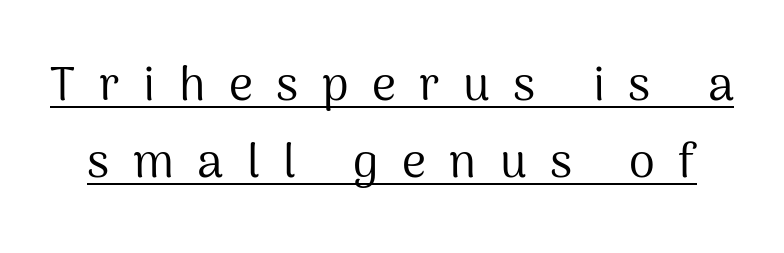
{"serif": "no", "italic": "no", "bold": "no", "weight": "regular", "width": "normal", "stroke_contrast": "medium", "x_height": "medium", "monospaced": "no", "underline": "yes", "line_spacing": "normal", "line_spacing_ratio": 1.63, "letter_spacing": "wide", "letter_spacing_em": 0.5, "glyph_px": 47}
